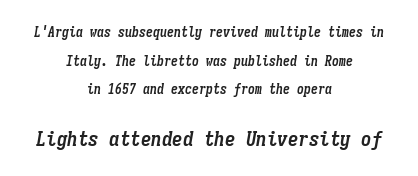
How would I describe the line gaps? Wide and relaxed. Observe the lean: these are italic letterforms. Type without underlining. These two chunks differ in scale, with the bottom chunk taking the larger measure.
